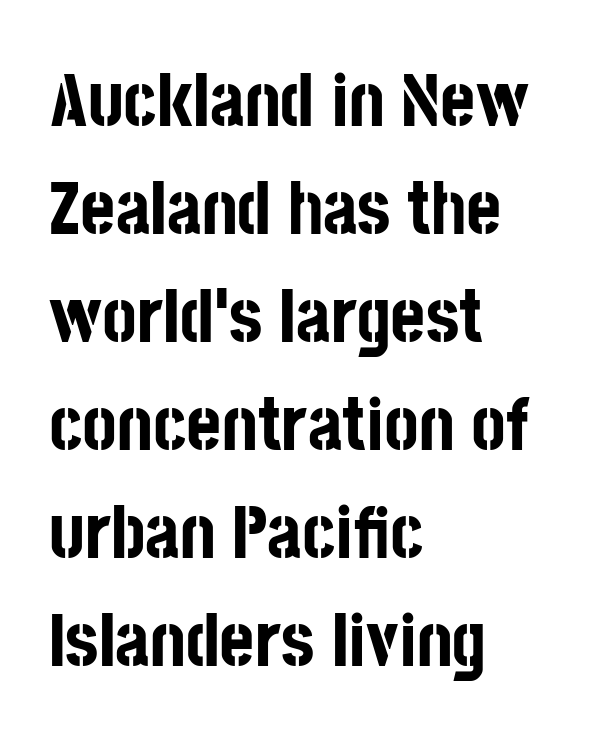
The image shows 75 px bold, condensed sans-serif type, upright; set left-aligned, normal line spacing (1.44x), normal letter spacing, not underlined; low stroke contrast and a large x-height.
